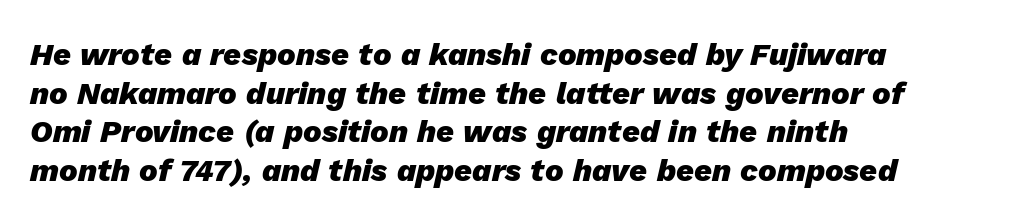
The passage shown is not underscored anywhere. Between one letter and the next there's only the usual sliver of space. Posture: slanted. The face used here is proportionally spaced, like ordinary book or web type.
